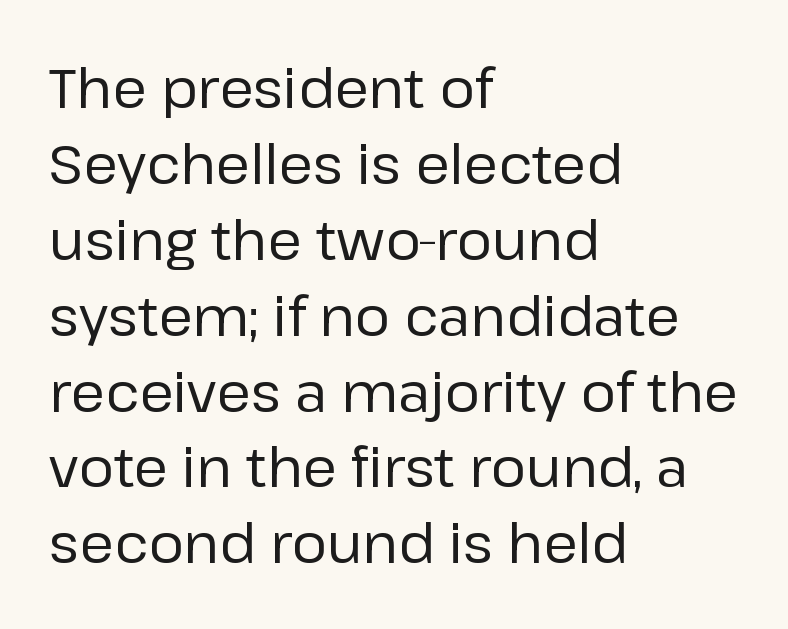
The image shows 55 px regular-weight sans-serif type, upright; set left-aligned, normal line spacing (1.38x), normal letter spacing, not underlined; low stroke contrast and a medium x-height.
